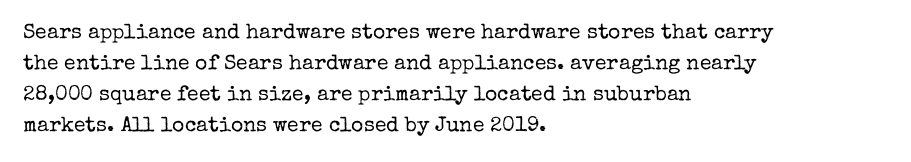
{"italic": "no", "bold": "no", "underline": "no", "align": "left", "line_spacing": "normal", "line_spacing_ratio": 1.48, "letter_spacing": "normal", "letter_spacing_em": 0.0, "glyph_px": 21}
